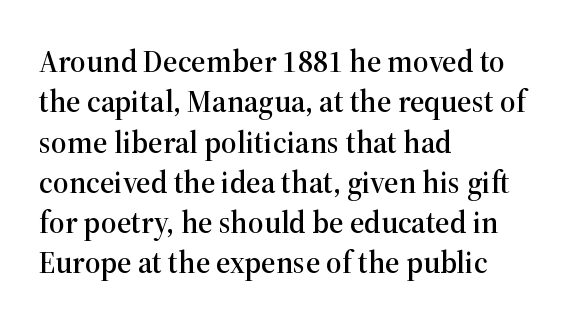
Q: Is the text italic (slanted)? A: No, it is upright.
Q: Is the typeface a serif or a sans-serif typeface? A: Serif.
Q: Is the text underlined? A: No.
Q: How is the paragraph aligned? A: Left-aligned.
Q: Is the spacing between letters normal or unusually wide? A: Normal.
Q: Is the spacing between lines tight, normal or loose? A: Normal.
Q: Width (condensed, normal, or wide)? A: Normal.
Q: Stroke contrast? A: High.
Q: x-height? A: Medium.
Q: Monospaced? A: No.
